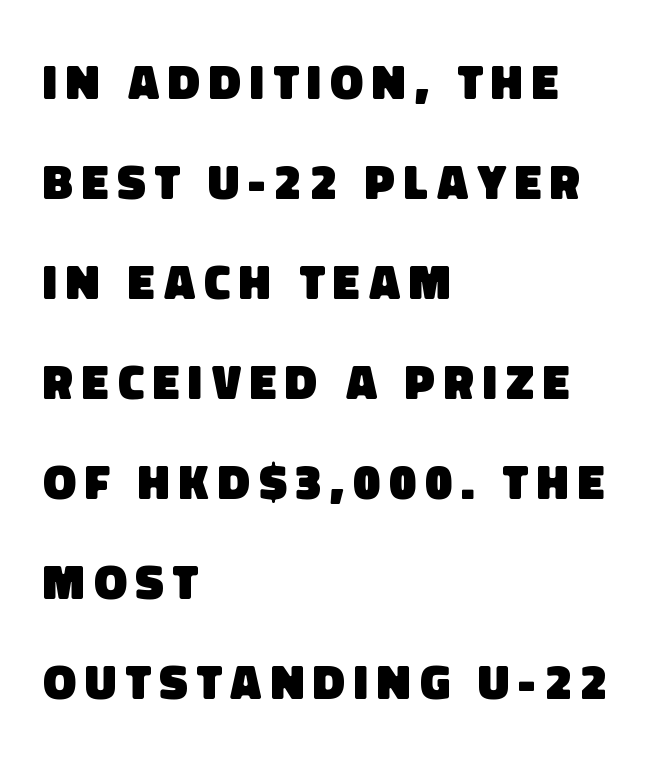
Q: Is the text bold? A: Yes.
Q: Is the typeface a serif or a sans-serif typeface? A: Sans-serif.
Q: Is the text underlined? A: No.
Q: How is the paragraph aligned? A: Left-aligned.
Q: Is the spacing between lines tight, normal or loose? A: Loose.
Q: Width (condensed, normal, or wide)? A: Normal.
Q: Stroke contrast? A: Low.
Q: x-height? A: Large.
Q: Monospaced? A: No.
